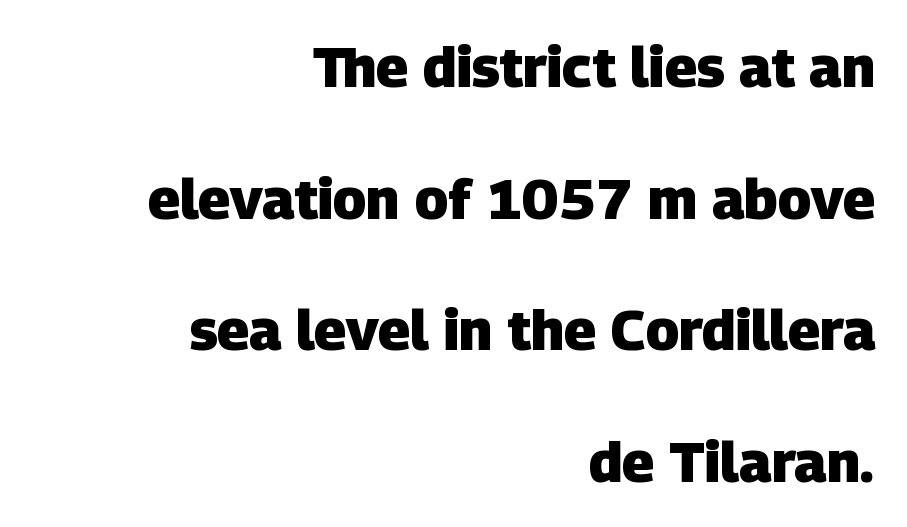
The image shows 56 px heavy sans-serif type; set right-aligned, loose line spacing (2.35x), normal letter spacing, not underlined; low stroke contrast and a large x-height.
